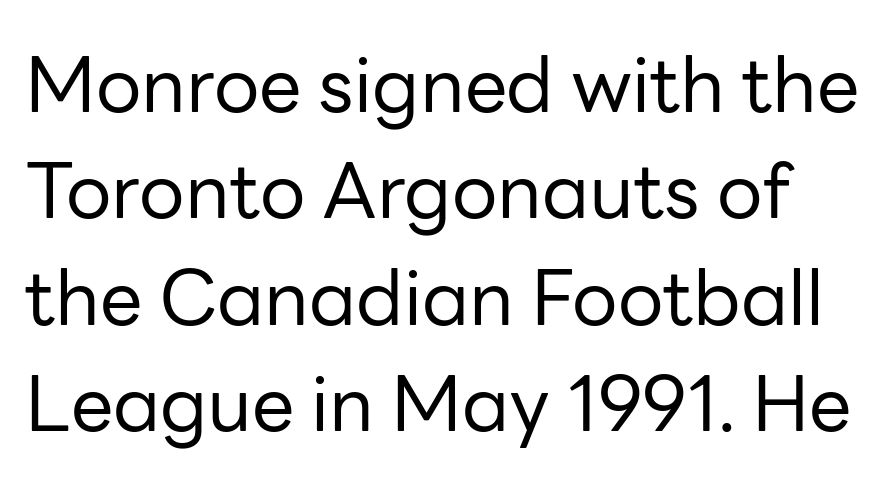
Inter-character spacing is left at the font's built-in metrics. The lettering holds an erect, upright posture throughout. Stroke terminals: plain, sans-serif. Proportional: the letters do not fall into vertical columns. Does the leading feel generous? No, just average.
